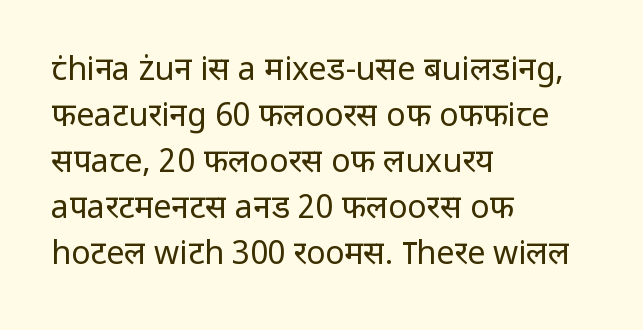
The font family rendered here belongs to the sans-serif group. Note the varied advance widths — an 'i' is clearly narrower than an 'm'. Bare-footed words on every line. The horizontal fit of the characters is conventional and even.
